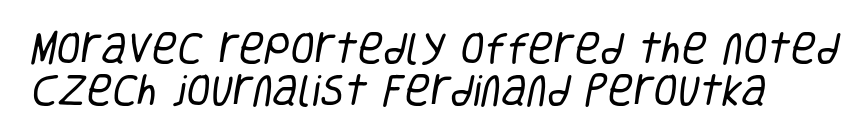
Q: Is the text bold? A: No.
Q: Is the typeface a serif or a sans-serif typeface? A: Sans-serif.
Q: Is the text underlined? A: No.
Q: Is the spacing between letters normal or unusually wide? A: Normal.
Q: Width (condensed, normal, or wide)? A: Condensed.
Q: Stroke contrast? A: Low.
Q: x-height? A: Large.
Q: Monospaced? A: No.
